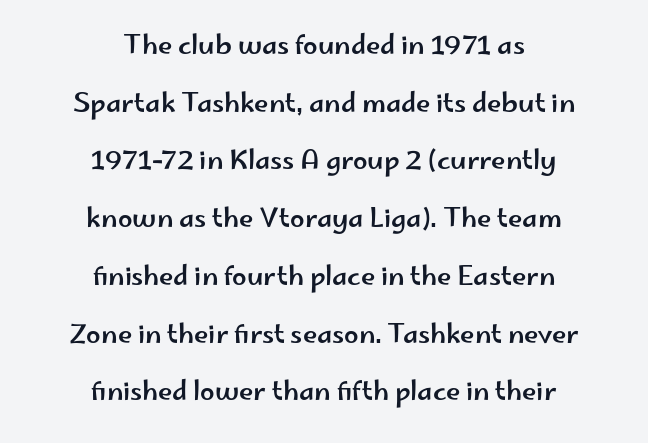
{"italic": "no", "underline": "no", "align": "center", "line_spacing": "loose", "line_spacing_ratio": 2.22, "letter_spacing": "normal", "letter_spacing_em": 0.0, "glyph_px": 26}
